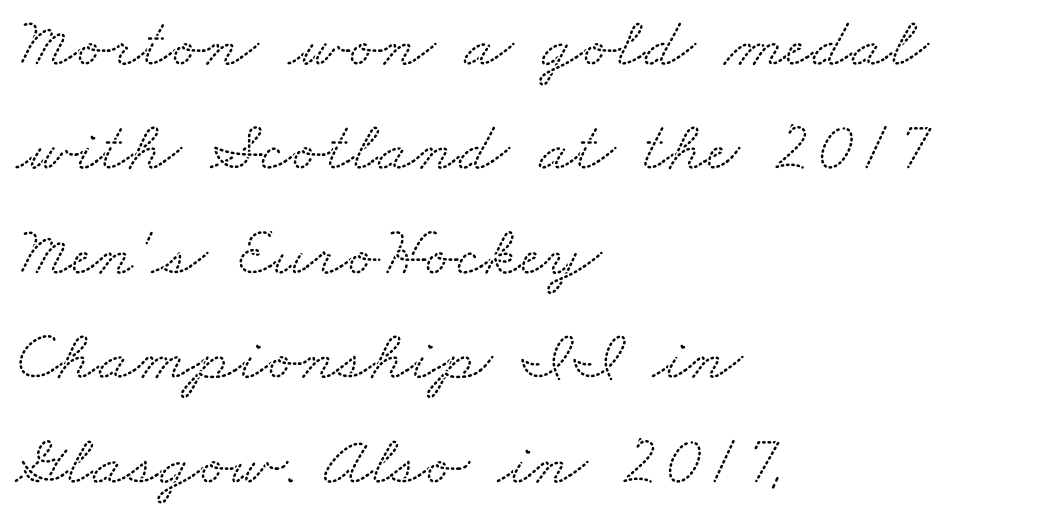
The image shows 72 px wide serif type; set left-aligned, normal line spacing (1.45x), normal letter spacing, not underlined; low stroke contrast and a small x-height.
